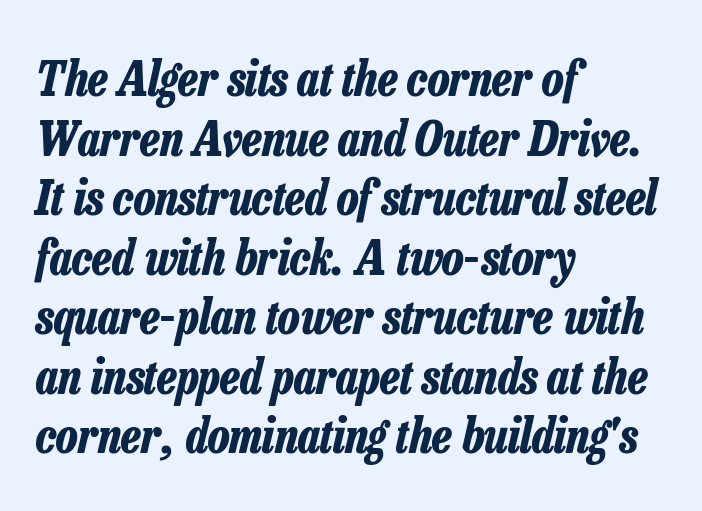
Q: Is the text bold? A: Yes.
Q: Is the text italic (slanted)? A: Yes, it leans right by about 13 degrees.
Q: Is the text underlined? A: No.
Q: How is the paragraph aligned? A: Left-aligned.
Q: Is the spacing between letters normal or unusually wide? A: Normal.
Q: Width (condensed, normal, or wide)? A: Condensed.
Q: Stroke contrast? A: Low.
Q: x-height? A: Medium.
Q: Monospaced? A: No.
